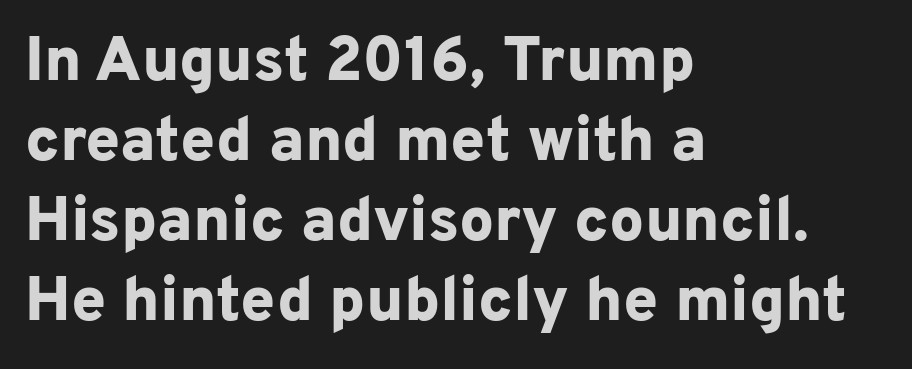
The image shows 62 px bold sans-serif type, upright; set left-aligned, normal line spacing (1.29x), normal letter spacing, not underlined; low stroke contrast and a medium x-height.
